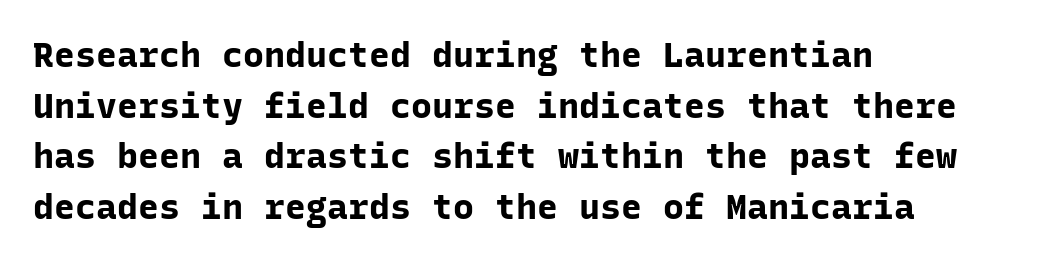
The characters look thick and weighty, a clear bold. What's the leading like? Ordinary, nothing unusual. Here the designer chose a console-style face with uniform glyph widths. Letter spacing: default. Left-aligned paragraph, ragged on the right.
